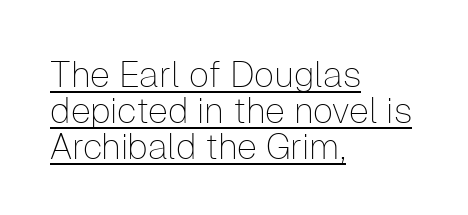
Q: Is the text bold? A: No.
Q: Is the text italic (slanted)? A: No, it is upright.
Q: Is the typeface a serif or a sans-serif typeface? A: Sans-serif.
Q: Is the text underlined? A: Yes.
Q: How is the paragraph aligned? A: Left-aligned.
Q: Is the spacing between letters normal or unusually wide? A: Normal.
Q: Is the spacing between lines tight, normal or loose? A: Tight.
Q: Width (condensed, normal, or wide)? A: Normal.
Q: Stroke contrast? A: Low.
Q: x-height? A: Medium.
Q: Monospaced? A: No.
